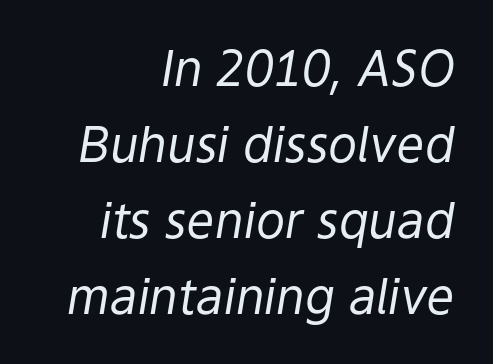
Q: Is the text bold? A: No.
Q: Is the text italic (slanted)? A: Yes, it leans right by about 9 degrees.
Q: Is the text underlined? A: No.
Q: How is the paragraph aligned? A: Right-aligned.
Q: Is the spacing between letters normal or unusually wide? A: Normal.
Q: Is the spacing between lines tight, normal or loose? A: Normal.
Q: Width (condensed, normal, or wide)? A: Normal.
Q: Stroke contrast? A: Low.
Q: x-height? A: Medium.
Q: Monospaced? A: No.
